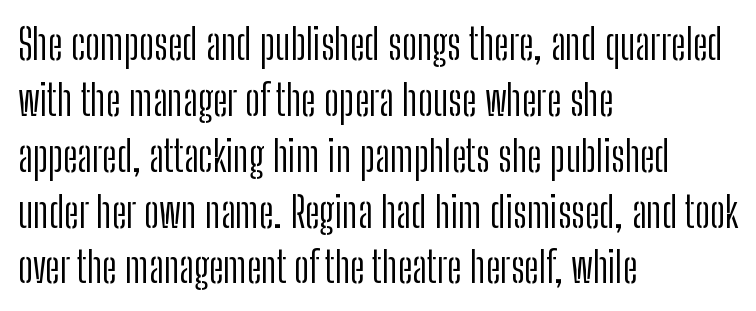
Q: Is the text bold? A: No.
Q: Is the text italic (slanted)? A: No, it is upright.
Q: Is the typeface a serif or a sans-serif typeface? A: Sans-serif.
Q: Is the text underlined? A: No.
Q: How is the paragraph aligned? A: Left-aligned.
Q: Is the spacing between letters normal or unusually wide? A: Normal.
Q: Is the spacing between lines tight, normal or loose? A: Normal.
Q: Width (condensed, normal, or wide)? A: Condensed.
Q: Stroke contrast? A: Low.
Q: x-height? A: Medium.
Q: Monospaced? A: No.
